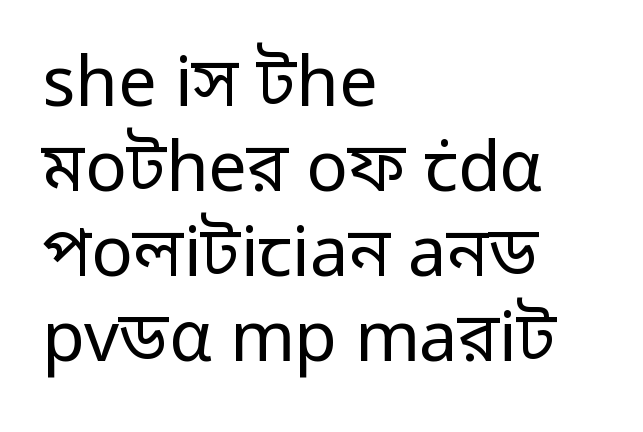
The image shows 69 px regular-weight sans-serif type, upright; set left-aligned, line spacing 1.23x, normal letter spacing, not underlined; low stroke contrast and a medium x-height.
